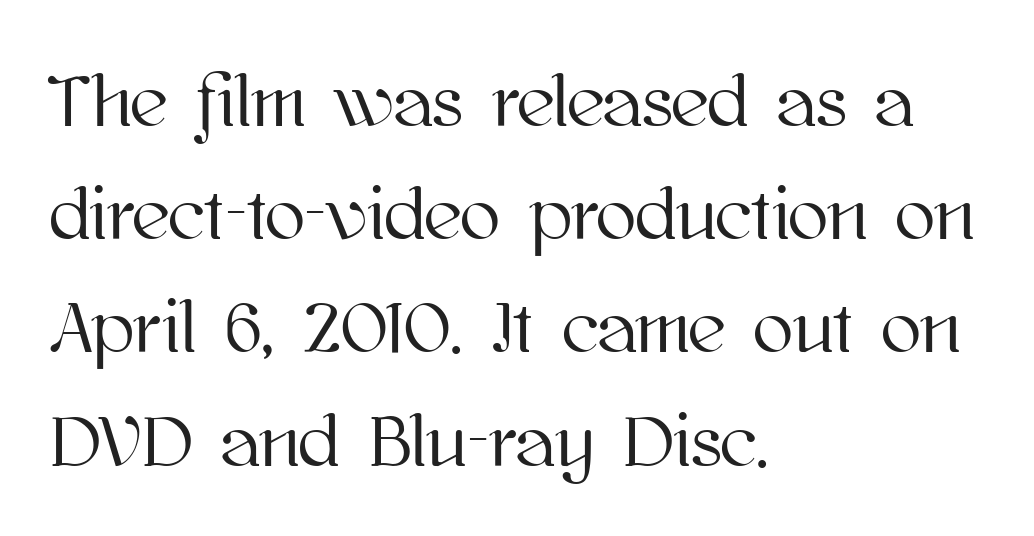
The image shows 74 px text type, upright; set left-aligned, normal line spacing (1.53x), normal letter spacing, not underlined; high stroke contrast and a medium x-height.
